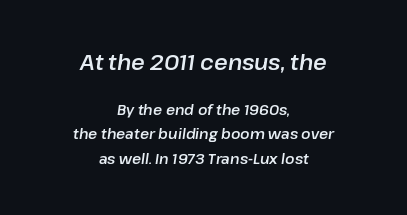
Q: Is the text italic (slanted)? A: Yes, it leans right by about 8 degrees.
Q: Is the text underlined? A: No.
Q: How is the paragraph aligned? A: Centered.
Q: Is the spacing between letters normal or unusually wide? A: Normal.
Q: Which block of text is set in a larger size, the first (top) or the second (bottom)? A: The first (top) one.
